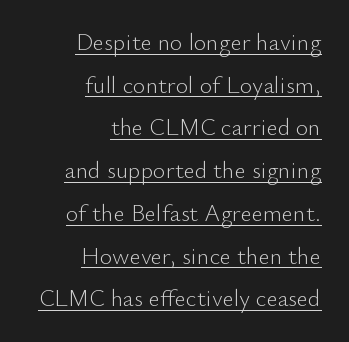
Q: Is the text bold? A: No.
Q: Is the text italic (slanted)? A: No, it is upright.
Q: Is the text underlined? A: Yes.
Q: How is the paragraph aligned? A: Right-aligned.
Q: Is the spacing between letters normal or unusually wide? A: Normal.
